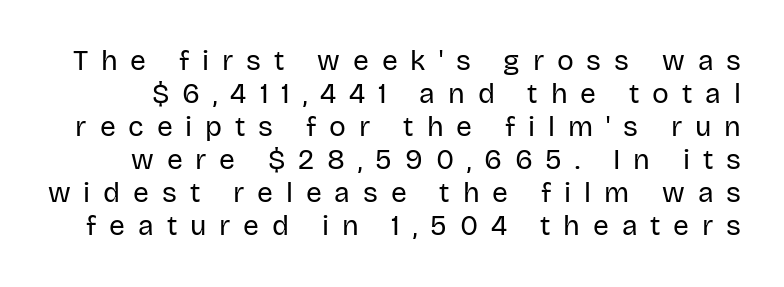
Note the varied advance widths — an 'i' is clearly narrower than an 'm'. Decoration check: the copy has no underline. Look at the tracking — it's clearly loosened, letters drifting apart. Does the lettering tilt? It doesn't — this is upright. Nothing sits at the stroke ends, so this counts as sans-serif. On a weight scale, this lands at 450 or below.
